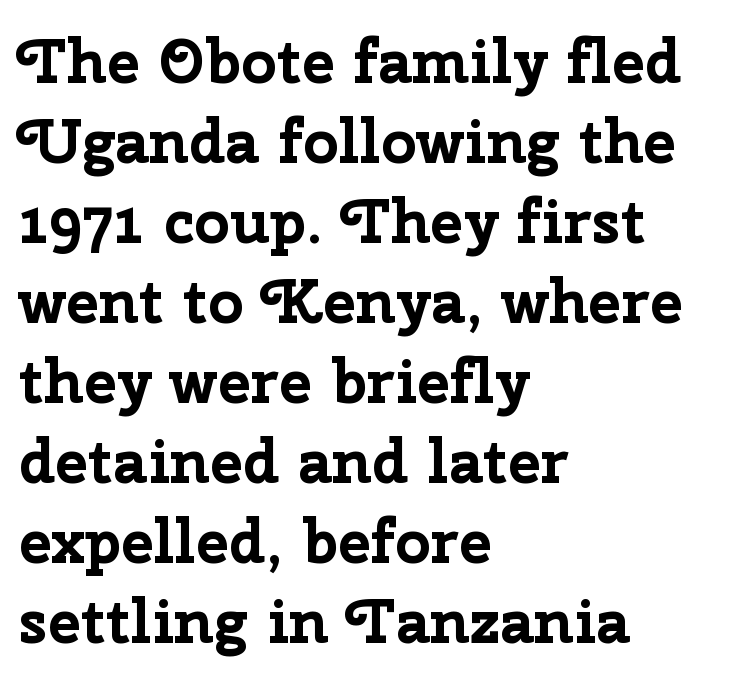
{"serif": "no", "italic": "no", "bold": "yes", "weight": "bold", "width": "normal", "stroke_contrast": "low", "x_height": "medium", "monospaced": "no", "underline": "no", "align": "left", "line_spacing": "normal", "line_spacing_ratio": 1.29, "letter_spacing": "normal", "letter_spacing_em": 0.0, "glyph_px": 62}
